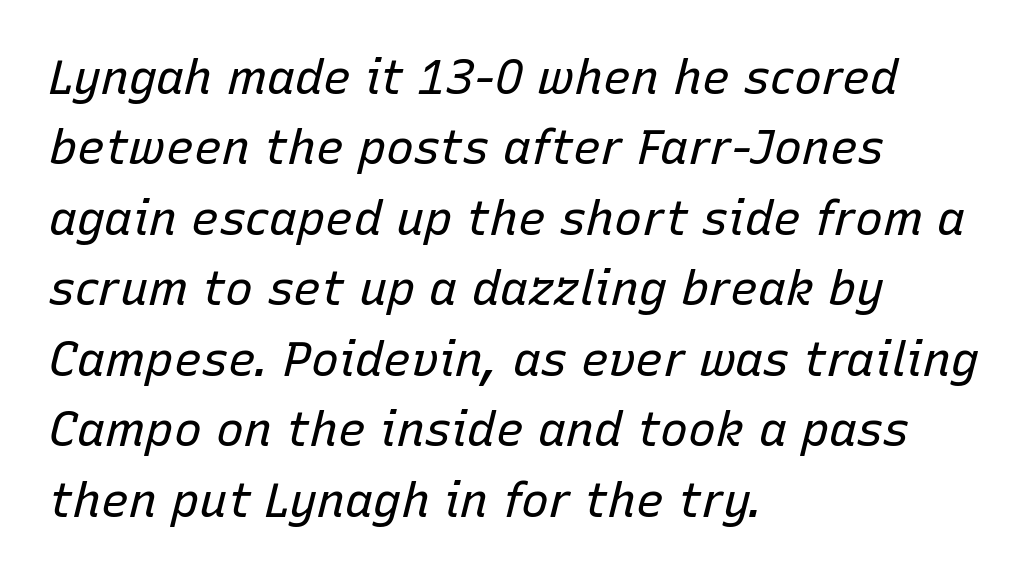
Q: Is the text bold? A: No.
Q: Is the text italic (slanted)? A: Yes, it leans right by about 15 degrees.
Q: Is the text underlined? A: No.
Q: How is the paragraph aligned? A: Left-aligned.
Q: Is the spacing between letters normal or unusually wide? A: Normal.
Q: Is the spacing between lines tight, normal or loose? A: Normal.
Q: Width (condensed, normal, or wide)? A: Normal.
Q: Stroke contrast? A: Low.
Q: x-height? A: Medium.
Q: Monospaced? A: No.
